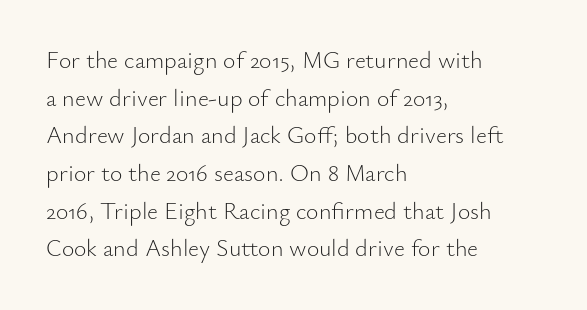
The setting favours the left margin, as ordinary paragraphs usually do. The face looks like a standard text weight, possibly lighter. Each row of text sits above clean, open space. Posture: straight, roman, zero tilt.
